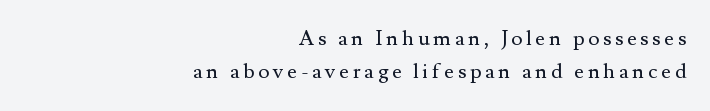
How would I describe the line gaps? Plain and ordinary. This is roman type, the default non-slanted kind. Right-aligned paragraph, ragged on the left. This rendering features lettering with no underline.
